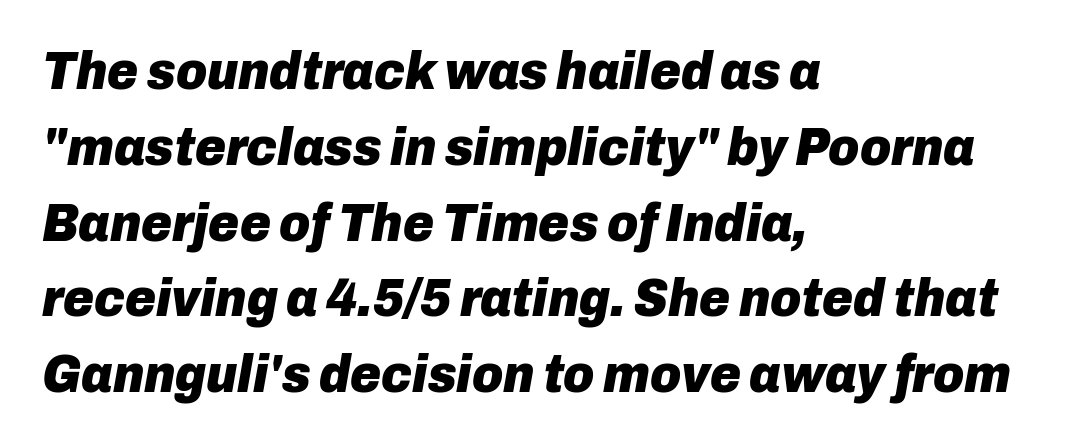
Q: Is the text bold? A: Yes.
Q: Is the text italic (slanted)? A: Yes, it leans right by about 10 degrees.
Q: Is the text underlined? A: No.
Q: How is the paragraph aligned? A: Left-aligned.
Q: Is the spacing between letters normal or unusually wide? A: Normal.
Q: Is the spacing between lines tight, normal or loose? A: Normal.
Q: Width (condensed, normal, or wide)? A: Normal.
Q: Stroke contrast? A: Low.
Q: x-height? A: Medium.
Q: Monospaced? A: No.
